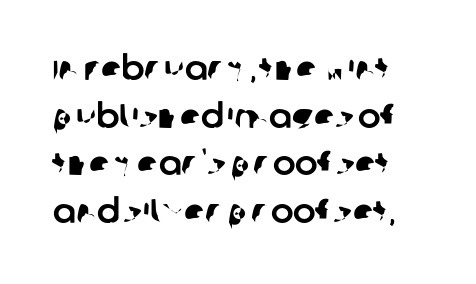
The image shows 34 px sans-serif type; set normal line spacing (1.4x), normal letter spacing, not underlined; low stroke contrast and a large x-height.
